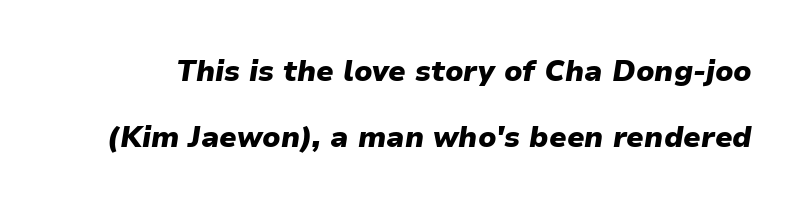
Q: Is the text bold? A: Yes.
Q: Is the text italic (slanted)? A: Yes, it leans right by about 9 degrees.
Q: Is the text underlined? A: No.
Q: Is the spacing between letters normal or unusually wide? A: Normal.
Q: Is the spacing between lines tight, normal or loose? A: Loose.
Q: Width (condensed, normal, or wide)? A: Normal.
Q: Stroke contrast? A: Low.
Q: x-height? A: Medium.
Q: Monospaced? A: No.
